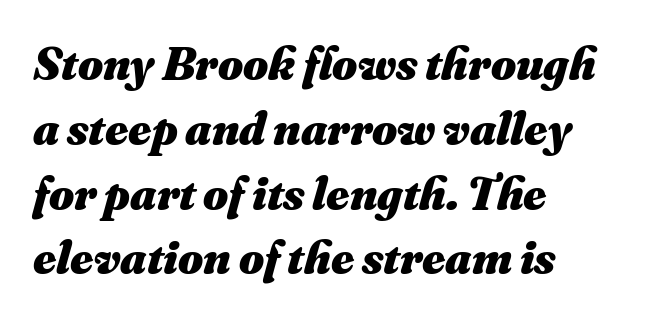
Q: Is the text bold? A: Yes.
Q: Is the text italic (slanted)? A: Yes, it leans right by about 16 degrees.
Q: Is the text underlined? A: No.
Q: How is the paragraph aligned? A: Left-aligned.
Q: Is the spacing between letters normal or unusually wide? A: Normal.
Q: Is the spacing between lines tight, normal or loose? A: Normal.
Q: Width (condensed, normal, or wide)? A: Normal.
Q: Stroke contrast? A: Medium.
Q: x-height? A: Small.
Q: Monospaced? A: No.
